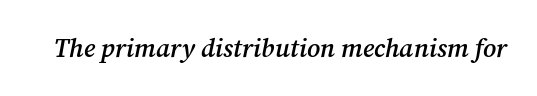
As a designer I'd log this as weight 600, semibold. The letters are slanted; this is an italic face. A clean baseline with only descenders dipping below it. A typesetter would call this zero additional tracking.
